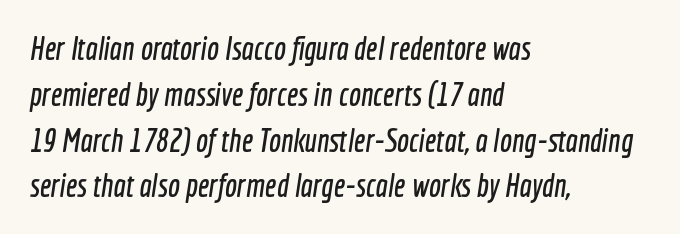
{"serif": "no", "width": "condensed", "x_height": "medium", "monospaced": "no", "underline": "no", "align": "left", "line_spacing": "normal", "line_spacing_ratio": 1.43, "letter_spacing": "normal", "letter_spacing_em": 0.0, "glyph_px": 32}
